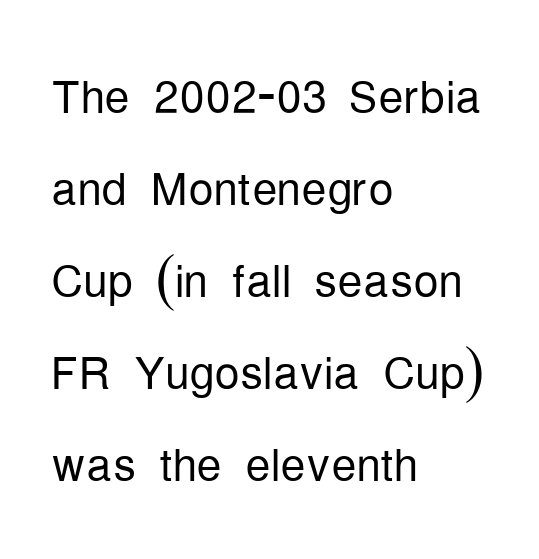
Q: Is the text bold? A: No.
Q: Is the text italic (slanted)? A: No, it is upright.
Q: Is the typeface a serif or a sans-serif typeface? A: Sans-serif.
Q: Is the text underlined? A: No.
Q: How is the paragraph aligned? A: Left-aligned.
Q: Is the spacing between letters normal or unusually wide? A: Normal.
Q: Is the spacing between lines tight, normal or loose? A: Normal.
Q: Width (condensed, normal, or wide)? A: Condensed.
Q: Stroke contrast? A: Low.
Q: x-height? A: Medium.
Q: Monospaced? A: No.
